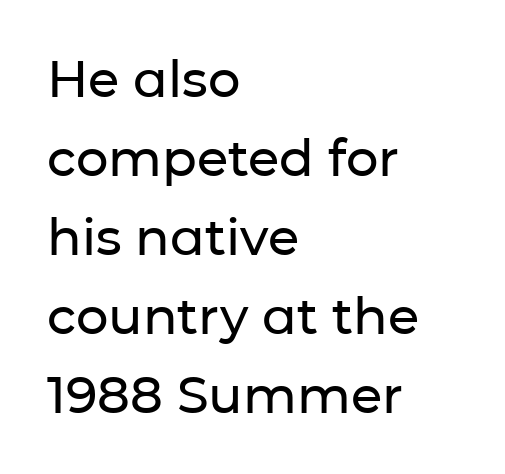
The image shows 51 px sans-serif type, upright; set left-aligned, normal line spacing (1.55x), normal letter spacing, not underlined; low stroke contrast and a medium x-height.
